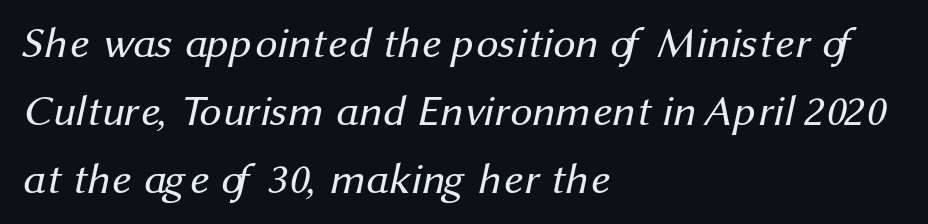
Q: Is the text bold? A: No.
Q: Is the typeface a serif or a sans-serif typeface? A: Sans-serif.
Q: Is the text underlined? A: No.
Q: How is the paragraph aligned? A: Left-aligned.
Q: Is the spacing between letters normal or unusually wide? A: Normal.
Q: Is the spacing between lines tight, normal or loose? A: Normal.
Q: Width (condensed, normal, or wide)? A: Normal.
Q: Stroke contrast? A: Medium.
Q: x-height? A: Medium.
Q: Monospaced? A: No.
